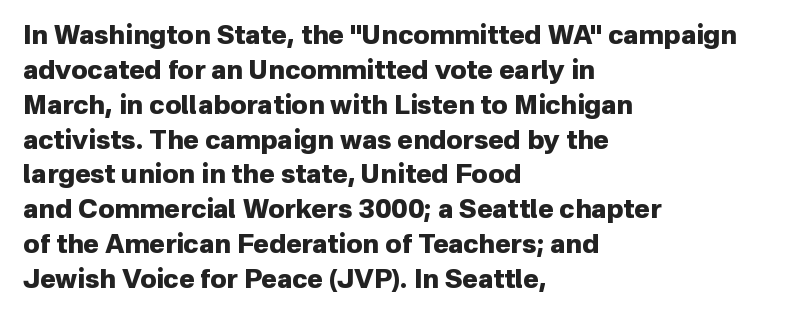
The baseline area is clear. The lines in this sample share a left origin and differ only in where they stop. The type is set solid horizontally, with unmodified tracking. Compared with typical paragraphs, the rows here are spaced about the same. Thick stems and heavy bowls — unmistakably bold. Ascenders rise straight up at ninety degrees.
